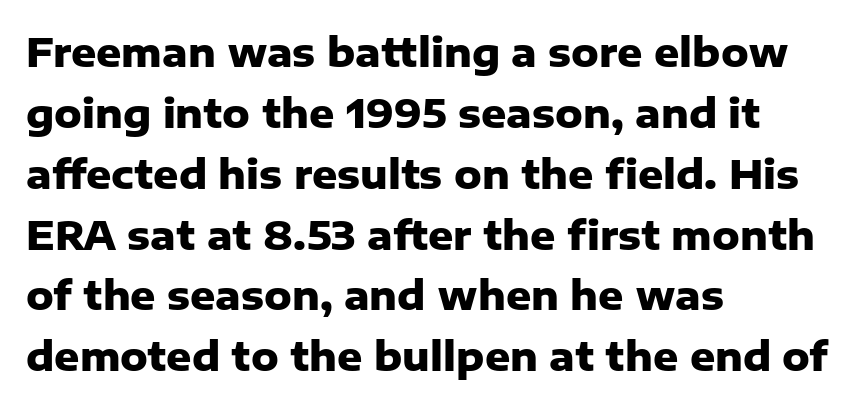
Each glyph is drawn with heavy, bold strokes. Think of a printed novel: that variable character pitch is what you see here. Compared with typical paragraphs, the rows here are spaced about the same. Letters rest on an invisible, unmarked baseline.
